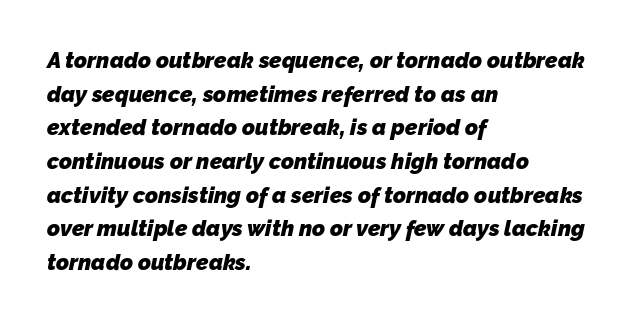
{"bold": "yes", "underline": "no", "align": "left", "line_spacing": "normal", "line_spacing_ratio": 1.53, "letter_spacing": "normal", "letter_spacing_em": 0.0, "glyph_px": 22}
